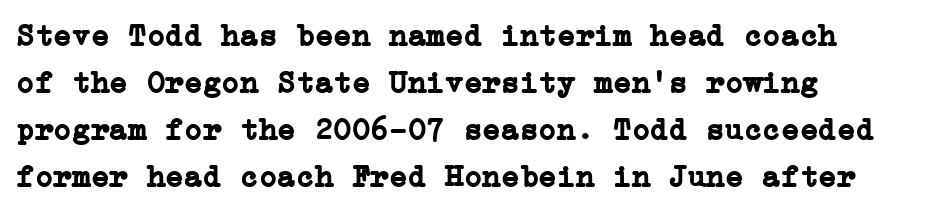
Q: Is the text bold? A: Yes.
Q: Is the text italic (slanted)? A: No, it is upright.
Q: Is the typeface a serif or a sans-serif typeface? A: Serif.
Q: Is the text underlined? A: No.
Q: How is the paragraph aligned? A: Left-aligned.
Q: Is the spacing between letters normal or unusually wide? A: Normal.
Q: Is the spacing between lines tight, normal or loose? A: Normal.
Q: Width (condensed, normal, or wide)? A: Normal.
Q: Stroke contrast? A: Low.
Q: x-height? A: Medium.
